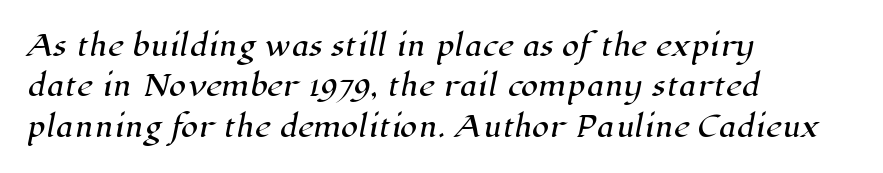
{"serif": "yes", "width": "normal", "stroke_contrast": "high", "x_height": "medium", "monospaced": "no", "underline": "no", "align": "left", "line_spacing": "normal", "line_spacing_ratio": 1.44, "letter_spacing": "normal", "letter_spacing_em": 0.0, "glyph_px": 28}
